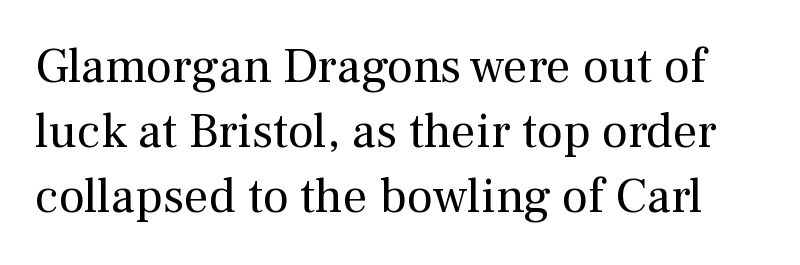
The image shows 49 px regular-weight serif type, upright; set normal line spacing (1.33x), normal letter spacing, not underlined; medium stroke contrast and a medium x-height.
